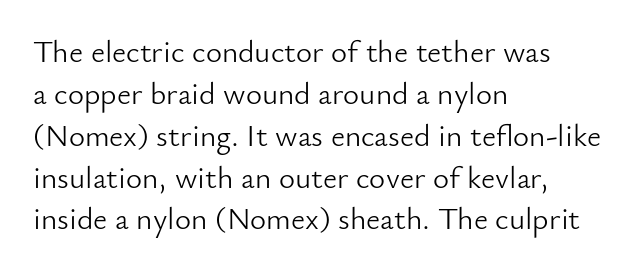
This sample has the flowing, uneven cadence of proportional lettering. The tracking reads as untouched default to a designer's eye. Serif or sans? Sans — the stroke terminals are bare. Quick note: interline space is typical. Each line starts at the same left margin while the right side varies.
